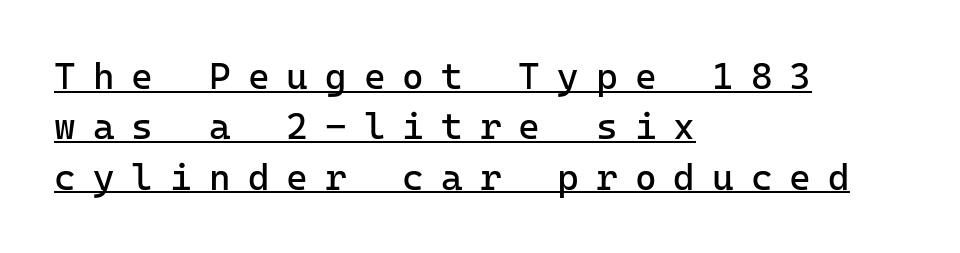
A roman cut, with each character standing at attention. The passage is arranged the way most books set body copy — flush left. Letterform terminals end flat and unadorned throughout the passage. Quick note: interline space is typical. Every character here occupies the same horizontal width, giving the sample a typewriter-like rhythm.
